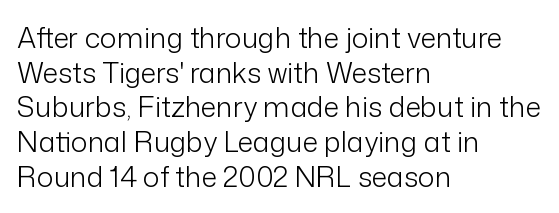
Inter-character spacing is left at the font's built-in metrics. The cut favours lightness, reaching ordinary text weight at its darkest. The face used here is a sans, in the tradition of grotesques and geometrics. The lines in this sample share a left origin and differ only in where they stop.
